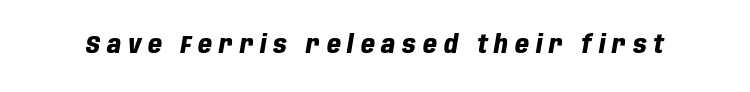
The image shows 24 px bold type, italic (leaning right); set unusually wide letter spacing (+0.29 em), not underlined.
